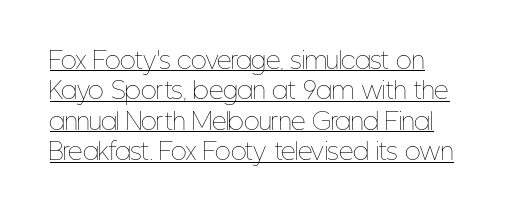
Q: Is the text bold? A: No.
Q: Is the text italic (slanted)? A: No, it is upright.
Q: Is the text underlined? A: Yes.
Q: How is the paragraph aligned? A: Left-aligned.
Q: Is the spacing between letters normal or unusually wide? A: Normal.
Q: Is the spacing between lines tight, normal or loose? A: Normal.
